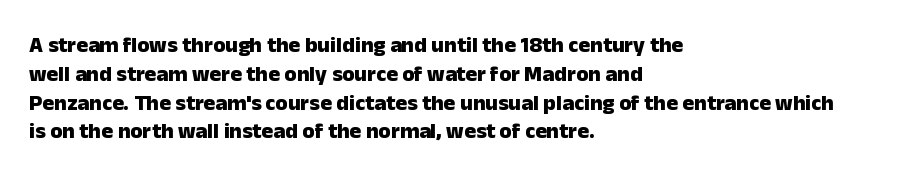
The image shows 22 px bold type, upright; set left-aligned, normal line spacing (1.31x), normal letter spacing, not underlined.
